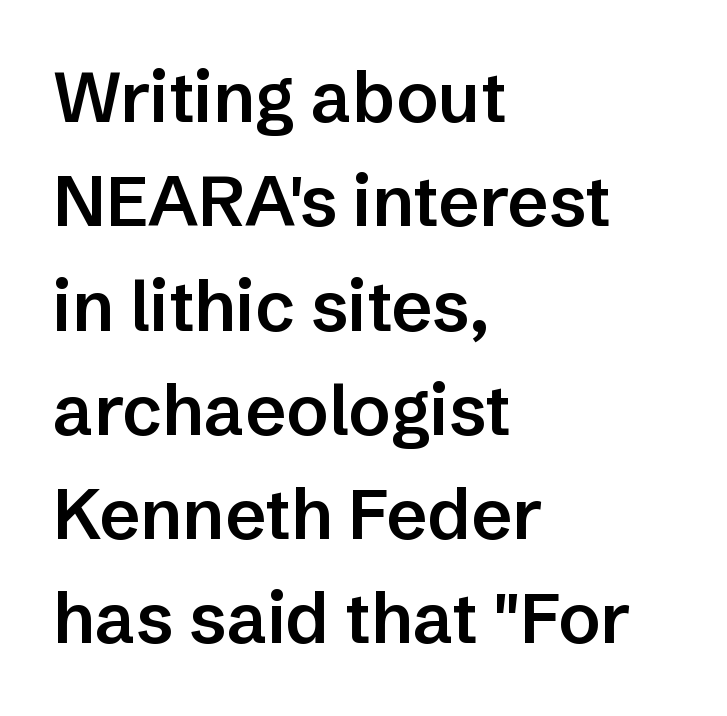
{"serif": "no", "italic": "no", "bold": "semi", "weight": "semibold", "width": "normal", "stroke_contrast": "low", "x_height": "medium", "monospaced": "no", "underline": "no", "align": "left", "line_spacing": "normal", "line_spacing_ratio": 1.49, "letter_spacing": "normal", "letter_spacing_em": 0.0, "glyph_px": 70}
